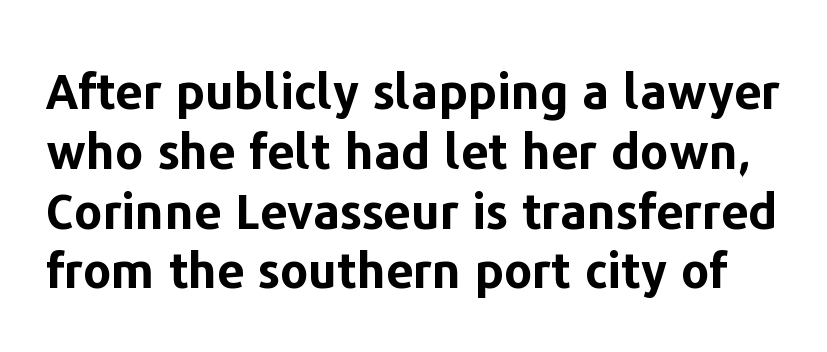
{"serif": "no", "italic": "no", "bold": "yes", "weight": "bold", "width": "normal", "stroke_contrast": "low", "x_height": "medium", "monospaced": "no", "underline": "no", "line_spacing_ratio": 1.22, "letter_spacing": "normal", "letter_spacing_em": 0.0, "glyph_px": 49}
